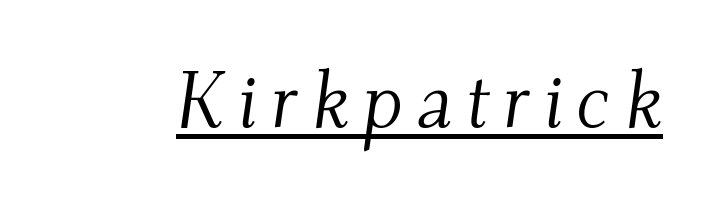
Q: Is the text bold? A: No.
Q: Is the text italic (slanted)? A: Yes, it leans right by about 9 degrees.
Q: Is the typeface a serif or a sans-serif typeface? A: Serif.
Q: Is the text underlined? A: Yes.
Q: Width (condensed, normal, or wide)? A: Normal.
Q: Stroke contrast? A: Medium.
Q: x-height? A: Small.
Q: Monospaced? A: No.
